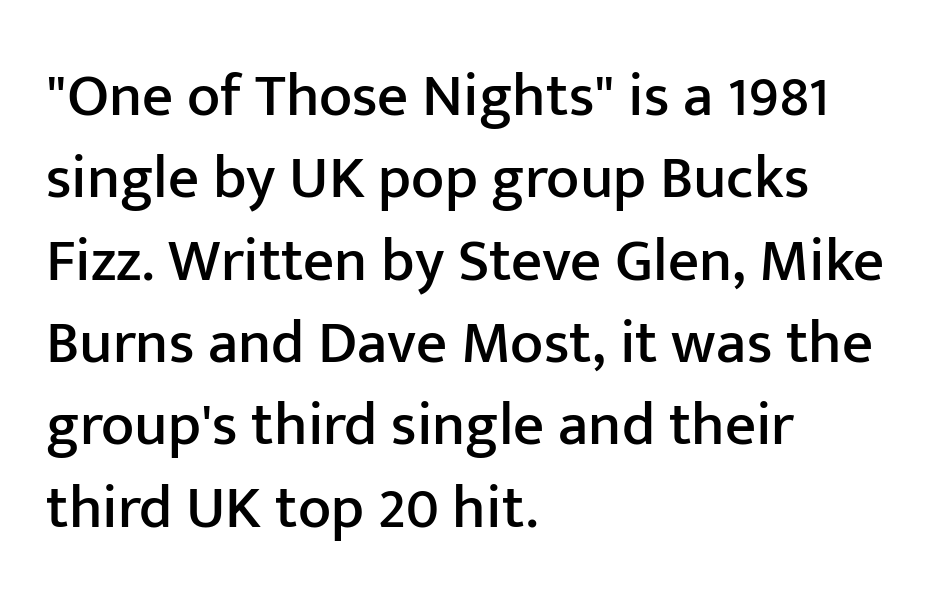
{"serif": "no", "italic": "no", "width": "normal", "stroke_contrast": "low", "x_height": "medium", "monospaced": "no", "underline": "no", "align": "left", "line_spacing": "normal", "line_spacing_ratio": 1.35, "letter_spacing": "normal", "letter_spacing_em": 0.0, "glyph_px": 61}
